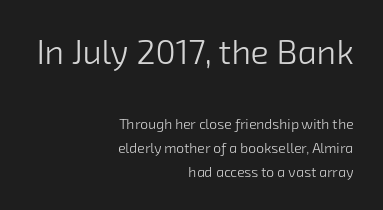
{"serif": "no", "bold": "no", "weight": "light", "width": "normal", "stroke_contrast": "low", "x_height": "medium", "monospaced": "no", "underline": "no", "align": "right", "line_spacing": "normal", "line_spacing_ratio": 1.7, "letter_spacing": "normal", "letter_spacing_em": 0.0, "larger_block": "first", "size_ratio": 2.43, "glyph_px": 34}
